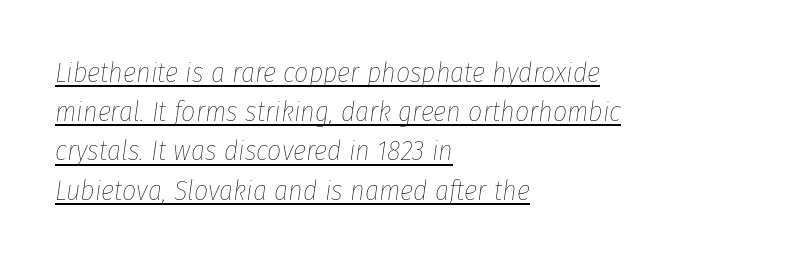
The paragraph has a hard left edge and a soft right edge. A typesetter would call this proportional, since set widths differ per character. No extra tracking has been applied to these lines. The lettering is marked with a stroke running underneath it. Each stroke keeps to a modest, everyday thickness or less.
